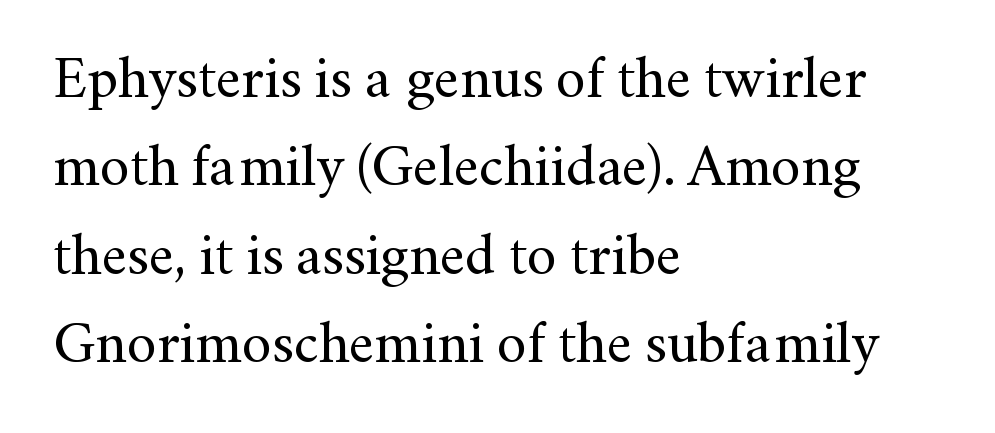
Q: Is the text bold? A: No.
Q: Is the text italic (slanted)? A: No, it is upright.
Q: Is the typeface a serif or a sans-serif typeface? A: Serif.
Q: Is the text underlined? A: No.
Q: How is the paragraph aligned? A: Left-aligned.
Q: Is the spacing between letters normal or unusually wide? A: Normal.
Q: Is the spacing between lines tight, normal or loose? A: Normal.
Q: Width (condensed, normal, or wide)? A: Normal.
Q: Stroke contrast? A: Medium.
Q: x-height? A: Small.
Q: Monospaced? A: No.
